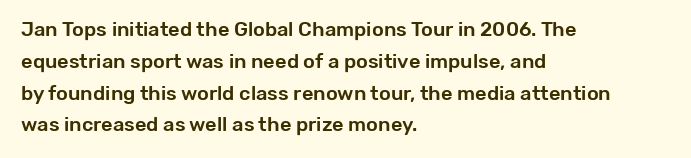
{"italic": "no", "underline": "no", "align": "left", "line_spacing": "normal", "line_spacing_ratio": 1.59, "letter_spacing": "normal", "letter_spacing_em": 0.0, "glyph_px": 20}
